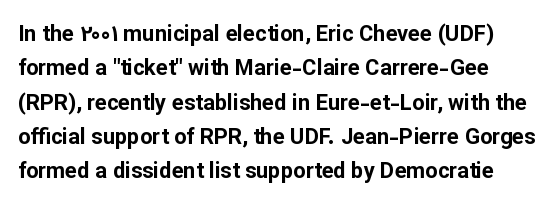
Students, note that the glyphs here touch the page at normal intervals. Strong, thick strokes mark this as bold type. Ascenders rise straight up at ninety degrees. A typesetter would call this leading conventional body-copy spacing. The foot of each line stays bare and open.
